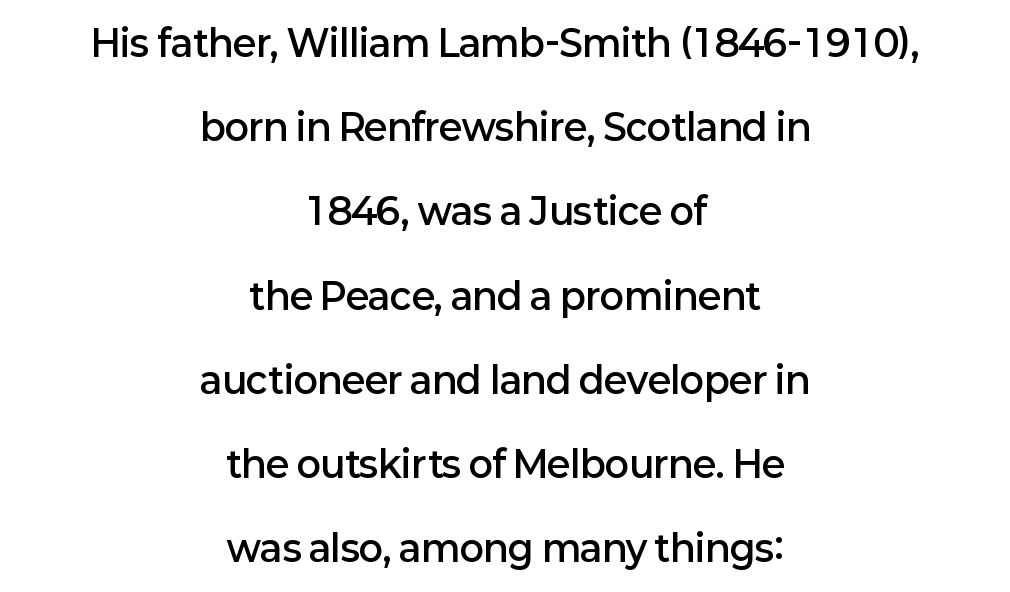
The image shows 36 px semibold sans-serif type, upright; set centered, loose line spacing (2.34x), normal letter spacing, not underlined; low stroke contrast and a medium x-height.
